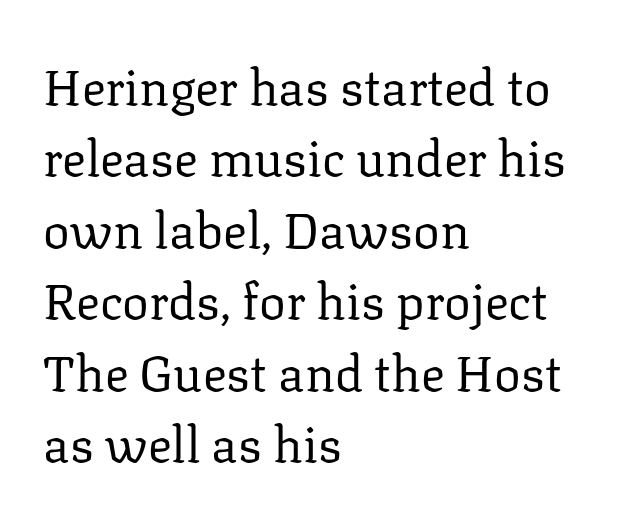
Q: Is the text bold? A: No.
Q: Is the text italic (slanted)? A: No, it is upright.
Q: Is the typeface a serif or a sans-serif typeface? A: Serif.
Q: Is the text underlined? A: No.
Q: How is the paragraph aligned? A: Left-aligned.
Q: Is the spacing between letters normal or unusually wide? A: Normal.
Q: Is the spacing between lines tight, normal or loose? A: Normal.
Q: Width (condensed, normal, or wide)? A: Normal.
Q: Stroke contrast? A: Low.
Q: x-height? A: Medium.
Q: Monospaced? A: No.
